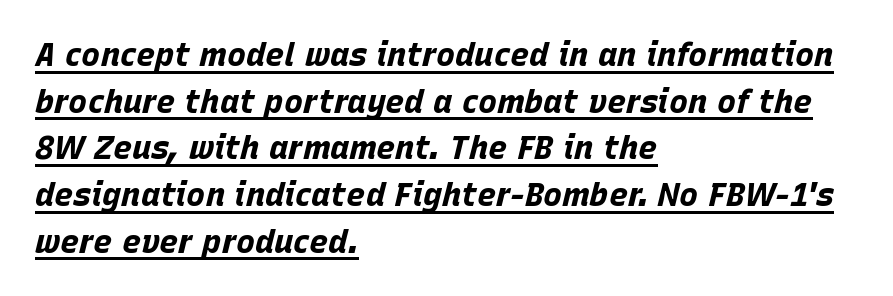
You could not count columns in this text — the font is proportionally spaced. Every word sits above its own underline. The face used here has a pronounced slope to its letters. Words appear dense and cohesive because spacing is normal.
